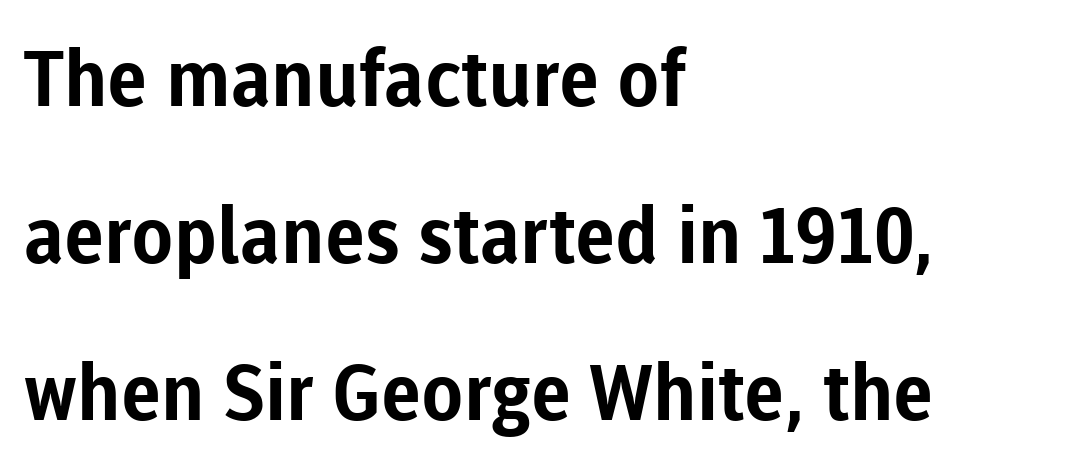
Q: Is the text bold? A: Yes.
Q: Is the text italic (slanted)? A: No, it is upright.
Q: Is the typeface a serif or a sans-serif typeface? A: Sans-serif.
Q: Is the text underlined? A: No.
Q: How is the paragraph aligned? A: Left-aligned.
Q: Is the spacing between letters normal or unusually wide? A: Normal.
Q: Is the spacing between lines tight, normal or loose? A: Loose.
Q: Width (condensed, normal, or wide)? A: Normal.
Q: Stroke contrast? A: Low.
Q: x-height? A: Medium.
Q: Monospaced? A: No.
